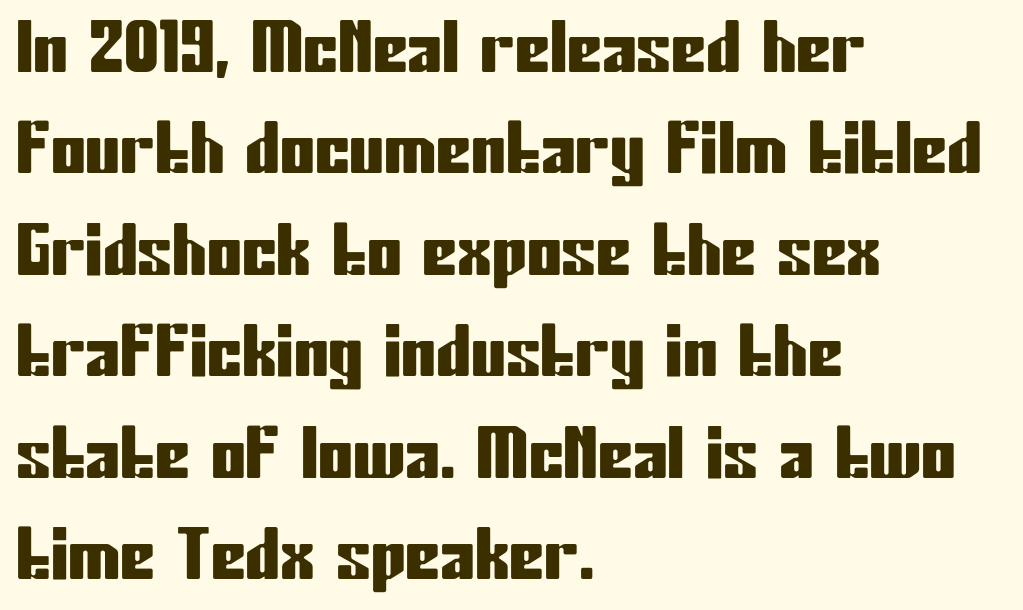
Tracking value appears to be zero — textbook default spacing. Vertical strokes here are truly vertical. The zone under the glyphs is completely vacant. Honestly, the row spacing looks completely unremarkable. Do the characters align in a grid? No, the font is proportional. This sample uses a sans-serif face.
